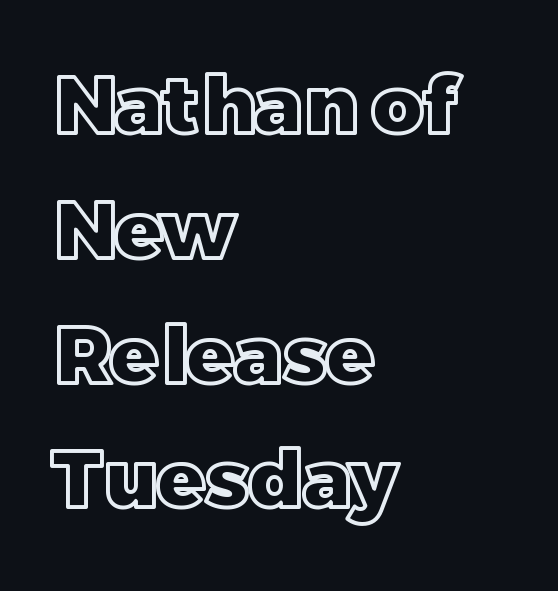
The image shows 79 px text type, upright; set left-aligned, normal line spacing (1.58x), normal letter spacing, not underlined; a large x-height.
